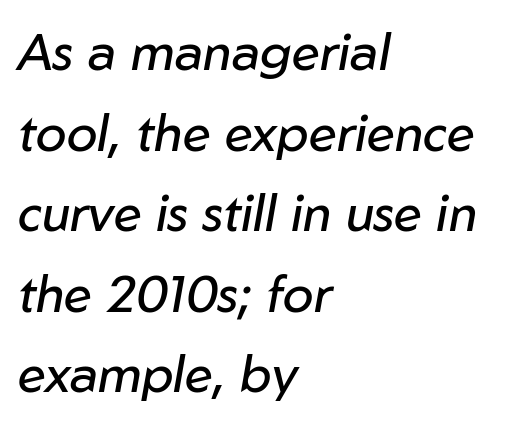
Notice how the stems are inclined rather than vertical — that's the hallmark of italics. The letters sit at their default tracking, neither squeezed nor spread. The rows are spaced the way most documents space them. The text block is weighted toward the left margin, trailing off unevenly rightward. No letter is thick-stroked: the sample isn't bold.
